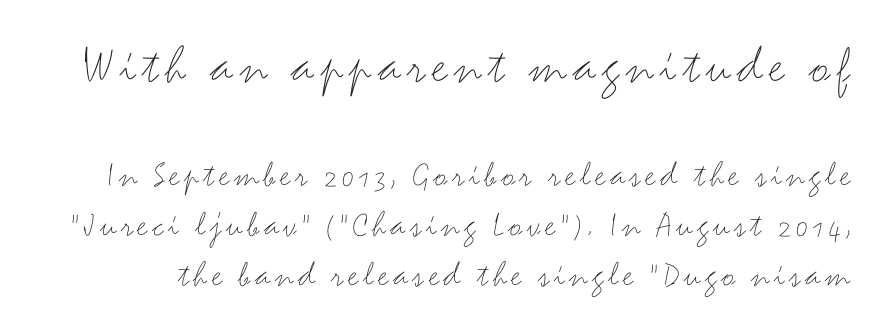
{"serif": "no", "bold": "no", "weight": "thin", "width": "wide", "stroke_contrast": "medium", "x_height": "small", "monospaced": "no", "underline": "no", "line_spacing": "normal", "line_spacing_ratio": 1.36, "larger_block": "first", "size_ratio": 1.49, "glyph_px": 55}
